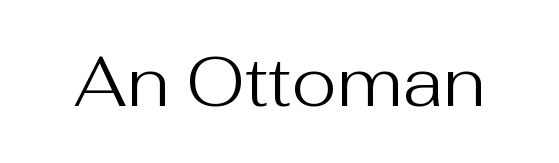
The image shows 69 px regular-weight sans-serif type, upright; set normal letter spacing, not underlined; medium stroke contrast and a medium x-height.
